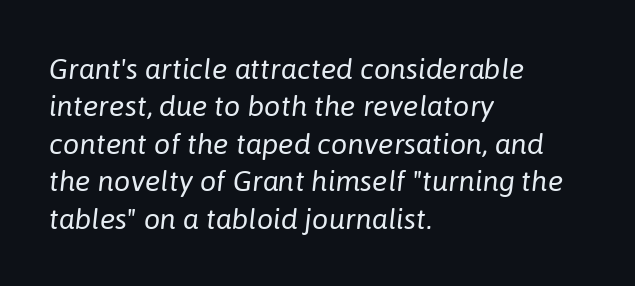
The image shows 29 px regular-weight type, italic (leaning right); set left-aligned, normal line spacing (1.29x), normal letter spacing, not underlined; low stroke contrast and a medium x-height.
